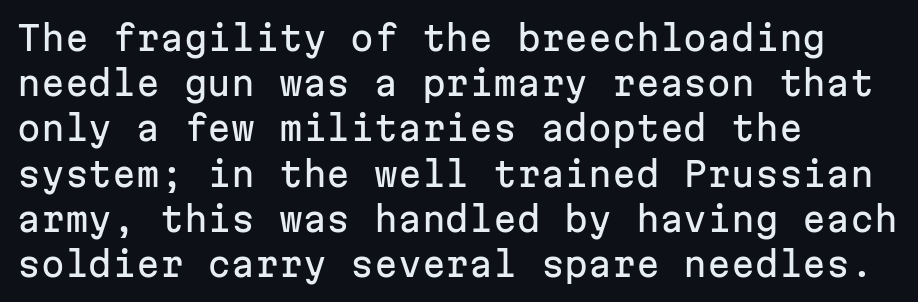
Classification — sans serif. The glyphs are unaccompanied by any horizontal stroke below them. A classic flush-left, rag-right setting is used for this passage. Quick note: interline space is typical. Monospaced: the letters line up in strict vertical columns.
